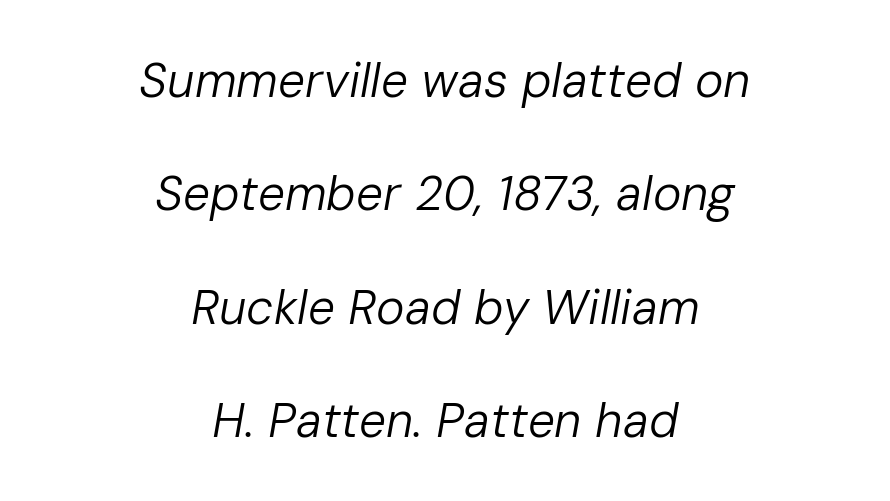
The lines are quadded center. Widely set lines give the paragraph a tall, airy silhouette. Italic? Definitely — the glyphs are oblique. The rendering uses natural spacing where letterforms have individual widths.
